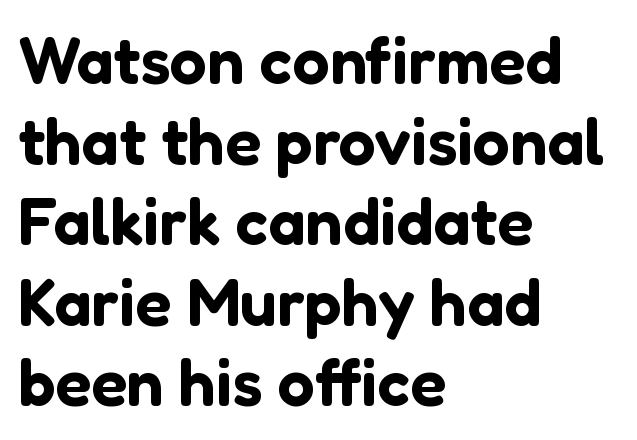
{"serif": "no", "italic": "no", "width": "normal", "stroke_contrast": "low", "x_height": "medium", "monospaced": "no", "underline": "no", "align": "left", "line_spacing_ratio": 1.22, "letter_spacing": "normal", "letter_spacing_em": 0.0, "glyph_px": 66}
